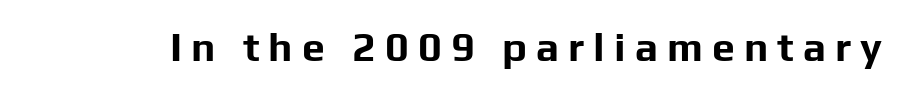
This sample uses expanded letter spacing, leaving extra air between glyphs. Varying glyph widths throughout — classic text-font behaviour. Honestly, there is no underline to notice here at all. Strokes here are thick enough to call this a true bold. Typographically, this falls in the sans-serif category.
